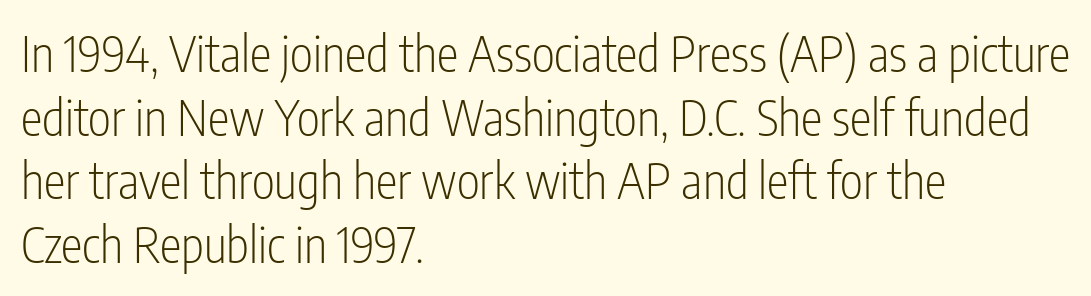
These lines were composed using upright roman letters. The horizontal fit of the characters is conventional and even. Grotesque or geometric, the face here clearly has no serifs. Proportional: the letters do not fall into vertical columns. Stroke mass is kept to a normal reading level or below.
